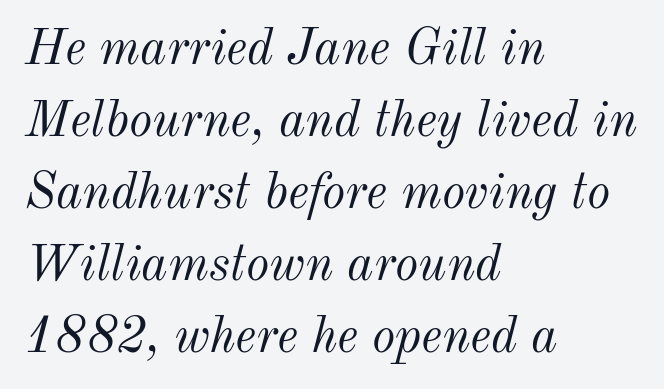
The image shows 50 px light type, italic (leaning right); set left-aligned, normal line spacing (1.44x), normal letter spacing, not underlined; medium stroke contrast and a small x-height.
